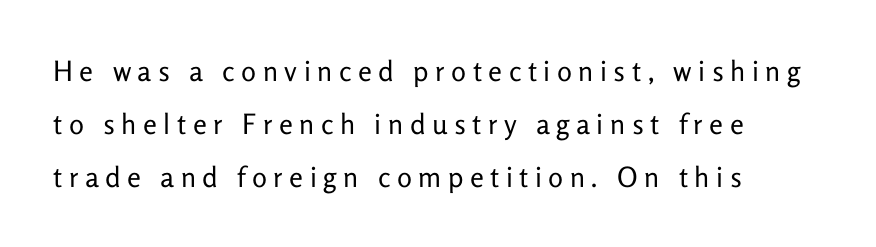
The image shows 28 px regular-weight sans-serif type, upright; set left-aligned, line spacing 1.89x, unusually wide letter spacing (+0.23 em), not underlined; low stroke contrast and a medium x-height.
